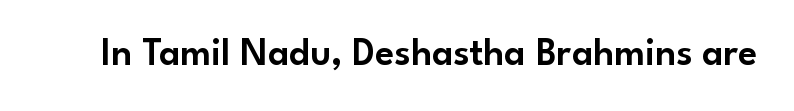
{"serif": "no", "italic": "no", "width": "normal", "stroke_contrast": "low", "x_height": "small", "monospaced": "no", "underline": "no", "letter_spacing": "normal", "letter_spacing_em": 0.0, "glyph_px": 39}
